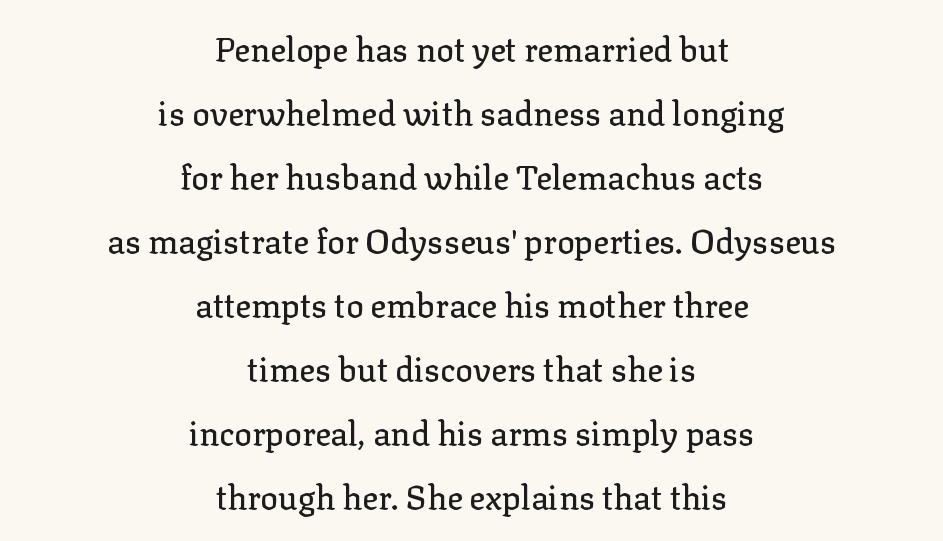
{"serif": "yes", "italic": "no", "width": "normal", "stroke_contrast": "low", "x_height": "medium", "monospaced": "no", "underline": "no", "align": "center", "line_spacing": "loose", "line_spacing_ratio": 1.94, "letter_spacing": "normal", "letter_spacing_em": 0.0, "glyph_px": 33}
